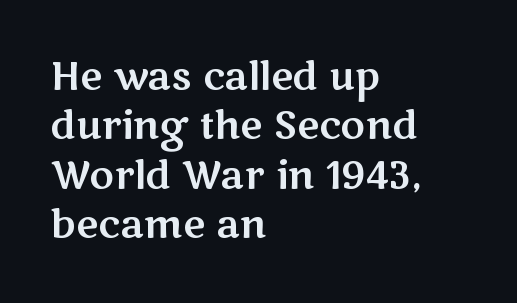
Q: Is the text italic (slanted)? A: No, it is upright.
Q: Is the typeface a serif or a sans-serif typeface? A: Sans-serif.
Q: Is the text underlined? A: No.
Q: How is the paragraph aligned? A: Left-aligned.
Q: Is the spacing between letters normal or unusually wide? A: Normal.
Q: Is the spacing between lines tight, normal or loose? A: Normal.
Q: Width (condensed, normal, or wide)? A: Wide.
Q: Stroke contrast? A: Medium.
Q: x-height? A: Medium.
Q: Monospaced? A: No.
